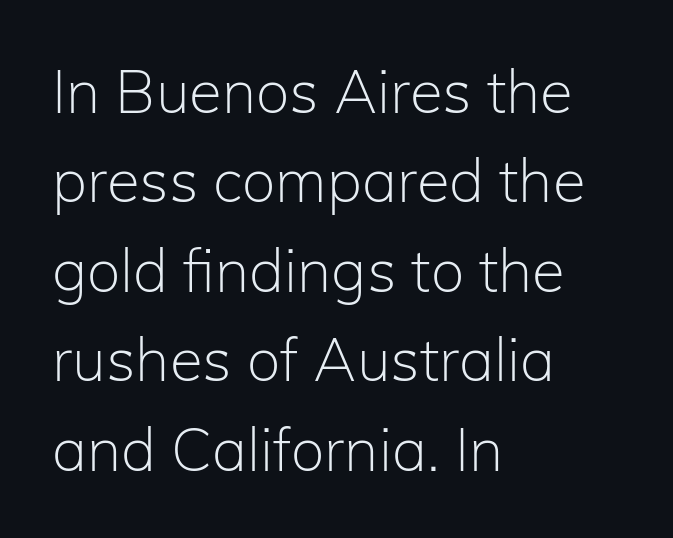
A sans-serif font was chosen for this passage. Honestly, the row spacing looks completely unremarkable. Type without underlining. Weight: not bold — regular or lighter.
